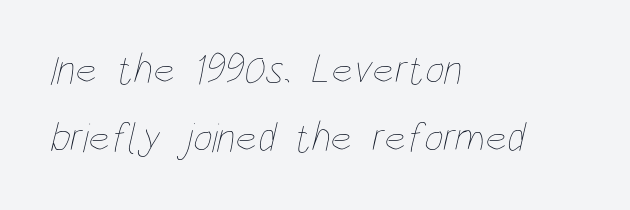
The image shows 42 px thin, condensed type; set left-aligned, normal line spacing (1.63x), normal letter spacing, not underlined; low stroke contrast and a large x-height.
